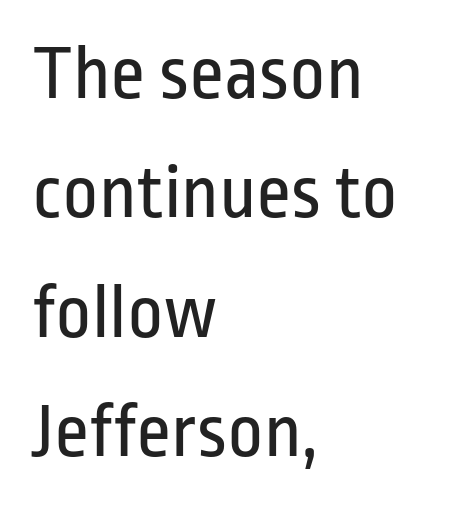
The gaps between neighbouring characters are ordinary and unremarkable. No italicization has been applied; the sample stays upright. The font is comparable to plain body text, perhaps lighter. The letters advance in unequal steps, a hallmark of proportional type. Reading down the column, the eye jumps a familiar distance to each next line. These lines are set flush left with a ragged right edge.
